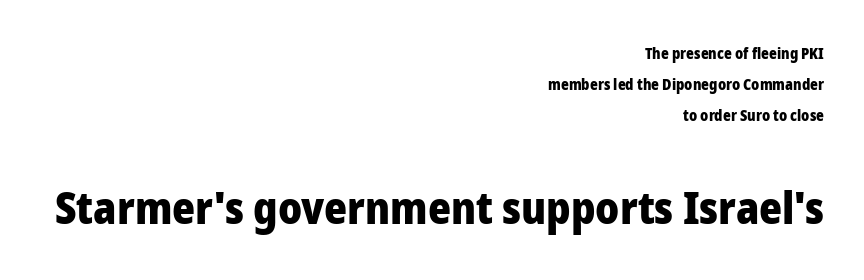
Unlike a traditional serif, this face leaves its strokes unadorned. The typesetter chose a ragged-left arrangement here. This is roman type, the default non-slanted kind. This is heavy type, rendered in bold. Has an underline been added? It has not. Spacing verdict: proportional, widths tailored to each character.
